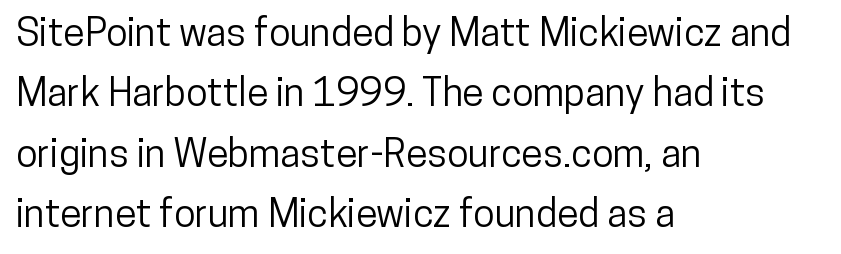
The image shows 39 px condensed sans-serif type, upright; set left-aligned, normal line spacing (1.55x), normal letter spacing, not underlined; low stroke contrast and a medium x-height.
